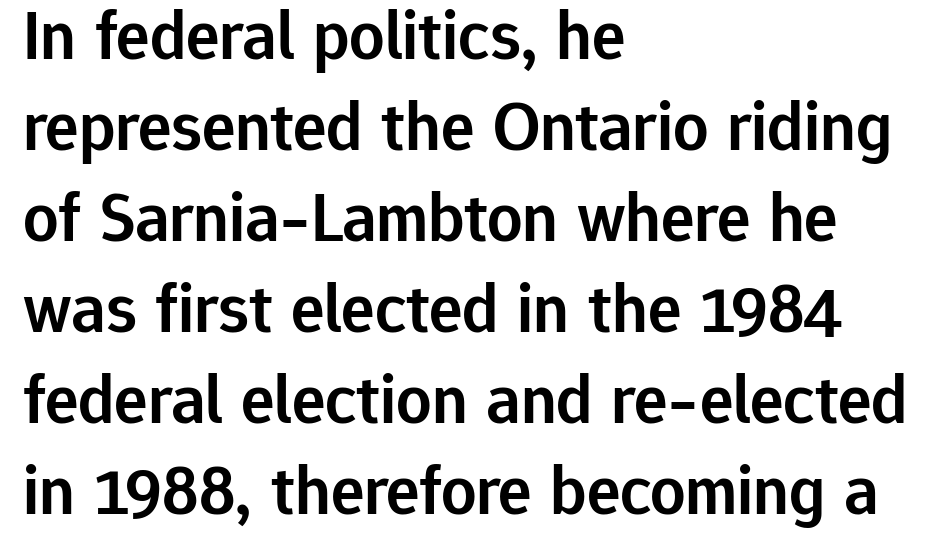
{"serif": "no", "italic": "no", "bold": "semi", "weight": "semibold", "width": "normal", "stroke_contrast": "low", "x_height": "medium", "monospaced": "no", "underline": "no", "align": "left", "line_spacing": "normal", "line_spacing_ratio": 1.3, "letter_spacing": "normal", "letter_spacing_em": 0.0, "glyph_px": 70}
